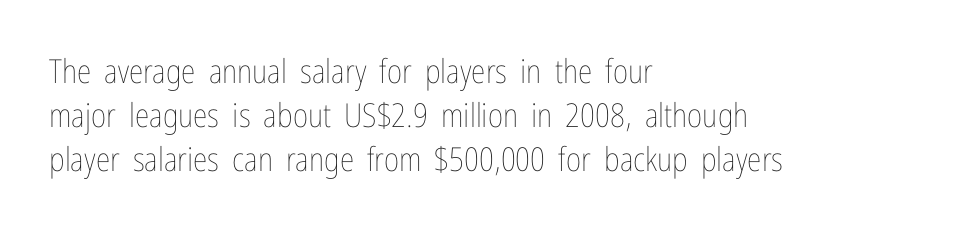
Spacing verdict: proportional, widths tailored to each character. Stroke thickness stays within the range of a standard reading face or lighter. You could call the tracking neutral — neither tight nor loose. The rows are spaced the way most documents space them.
